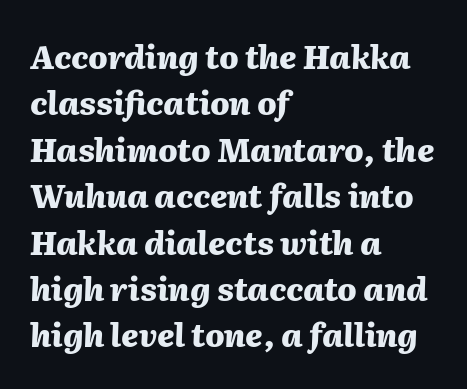
Casual observation: everything's shoved over to the left. The face used here is rendered with its standard letterfit. There's an unmistakable incline to the writing here. Just letters on the line, the space beneath them empty. One glance says typical: line gaps are just what's usual. Looks like regular typesetting: each glyph gets only the width it needs.
